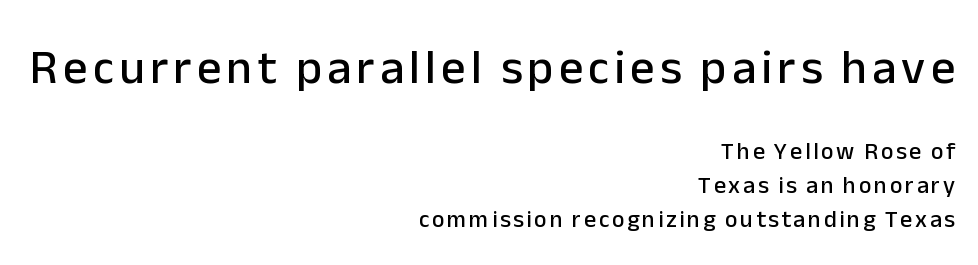
Q: Is the text italic (slanted)? A: No, it is upright.
Q: Is the typeface a serif or a sans-serif typeface? A: Sans-serif.
Q: Is the text underlined? A: No.
Q: How is the paragraph aligned? A: Right-aligned.
Q: Is the spacing between lines tight, normal or loose? A: Normal.
Q: Which block of text is set in a larger size, the first (top) or the second (bottom)? A: The first (top) one.
Q: Width (condensed, normal, or wide)? A: Normal.
Q: Stroke contrast? A: Low.
Q: x-height? A: Medium.
Q: Monospaced? A: No.
